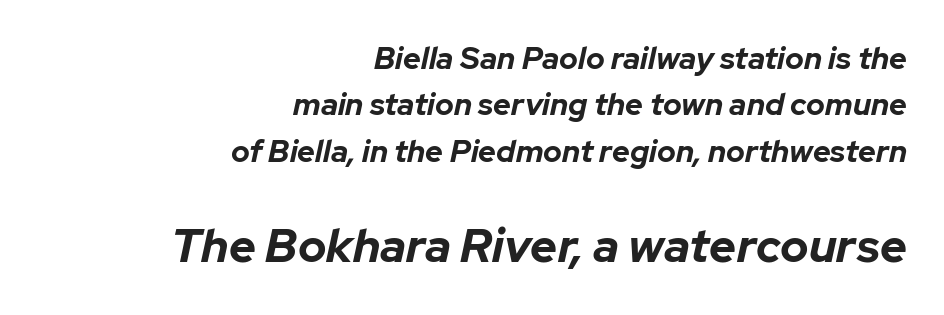
The image shows 47 px bold type, italic (leaning right); set right-aligned, normal line spacing (1.5x), normal letter spacing, not underlined; the second (bottom) block is 1.52x larger; low stroke contrast and a medium x-height.
